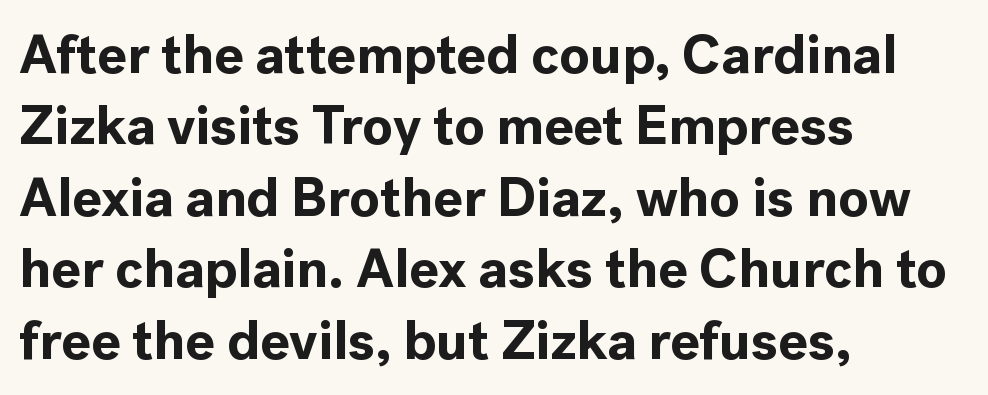
The image shows 55 px bold sans-serif type, upright; set left-aligned, normal line spacing (1.3x), normal letter spacing, not underlined; a medium x-height.
